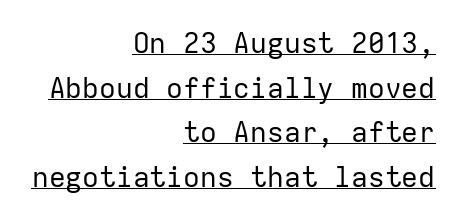
A continuous stroke trails under the words, as in a hyperlink. The line-height multiplier appears to be the usual default. Notice how the stems are strictly vertical — no italics here. Caption: standard tracking, unaltered. Observe the absence of serifs on each vertical stroke in this sample.
